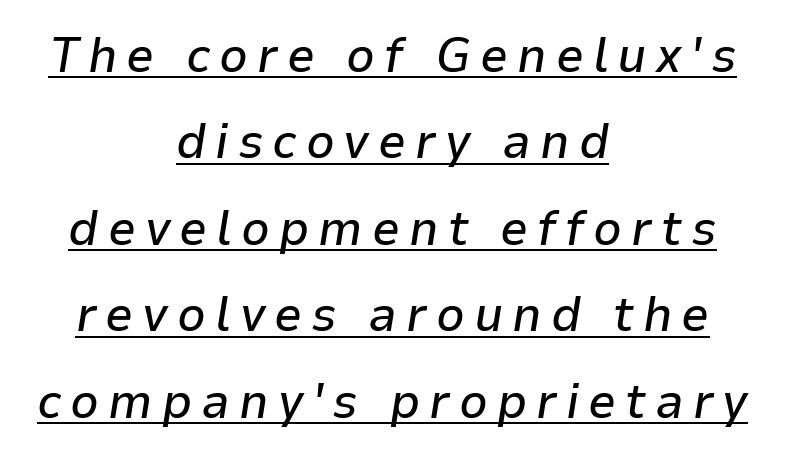
The setting favours the middle, as headings and verse often do. Each letter keeps its own natural width here, so spacing adapts to shape. A typographer would call this underscored text. An italicized treatment has been applied to the whole sample.
